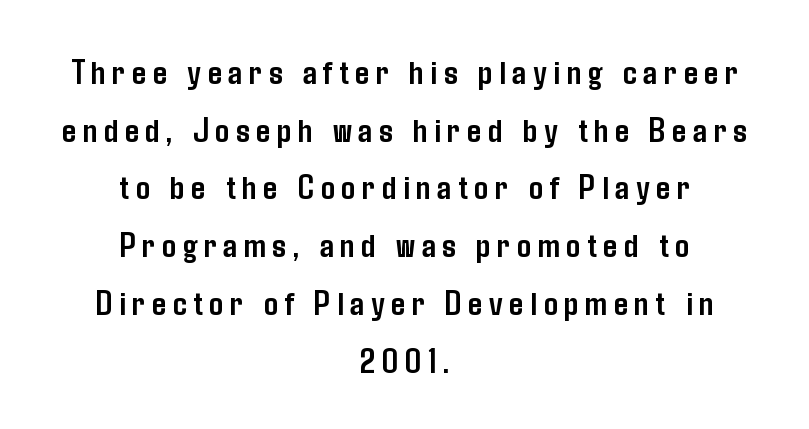
Rows of type keep a routine distance in the vertical direction. Does the copy run flush right? No — it is centered line by line. Examine the stroke ends and you'll find no serifs. Italic? Not at all — the glyphs are vertical. A clean baseline with only descenders dipping below it.
